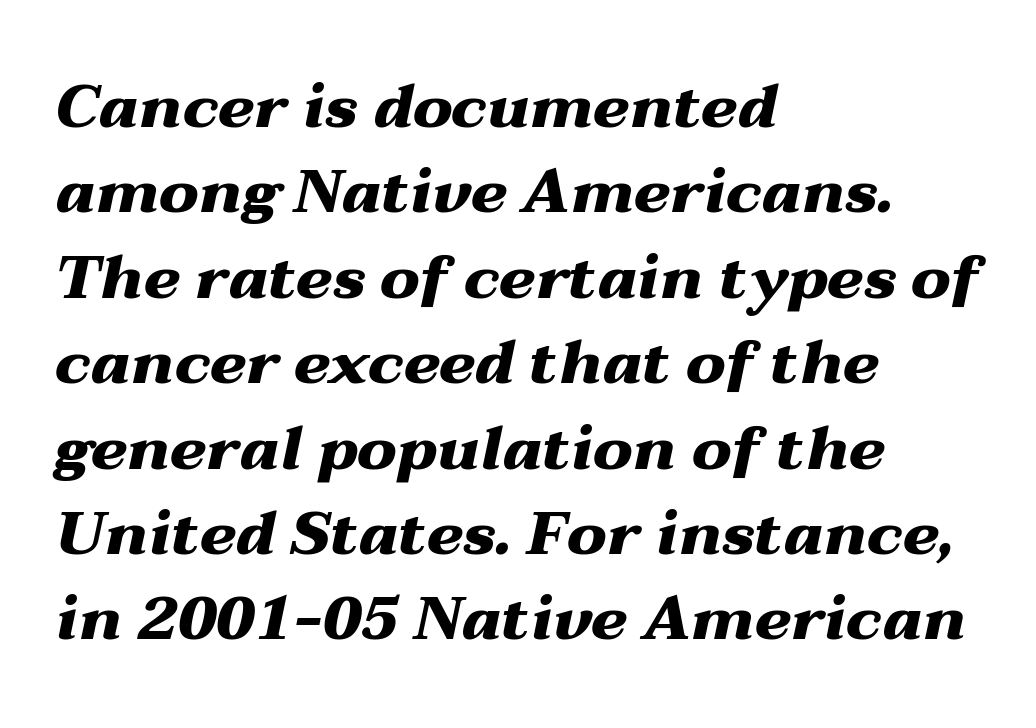
{"italic": "yes", "lean": "right", "slant_degrees": 12, "bold": "yes", "weight": "heavy", "width": "wide", "stroke_contrast": "medium", "x_height": "medium", "monospaced": "no", "underline": "no", "align": "left", "line_spacing": "normal", "line_spacing_ratio": 1.4, "letter_spacing": "normal", "letter_spacing_em": 0.0, "glyph_px": 61}
